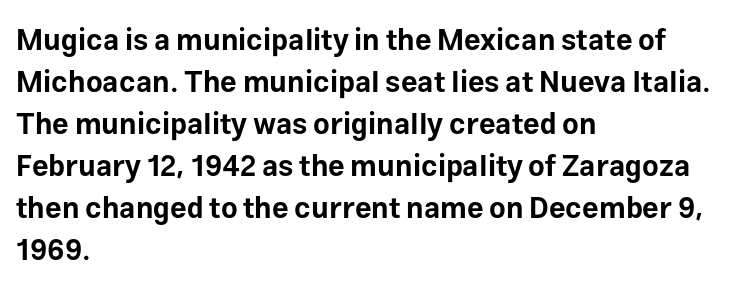
Q: Is the text bold? A: Yes.
Q: Is the text italic (slanted)? A: No, it is upright.
Q: Is the typeface a serif or a sans-serif typeface? A: Sans-serif.
Q: Is the text underlined? A: No.
Q: How is the paragraph aligned? A: Left-aligned.
Q: Is the spacing between letters normal or unusually wide? A: Normal.
Q: Is the spacing between lines tight, normal or loose? A: Normal.
Q: Width (condensed, normal, or wide)? A: Normal.
Q: Stroke contrast? A: Low.
Q: x-height? A: Medium.
Q: Monospaced? A: No.
